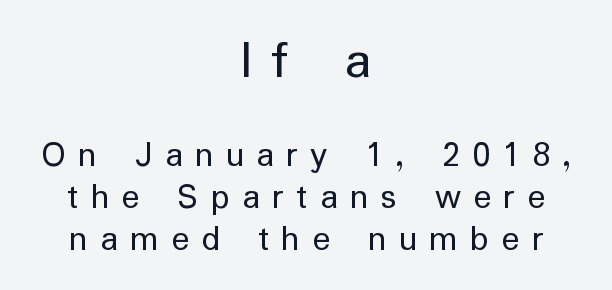
Q: Is the text bold? A: No.
Q: Is the text italic (slanted)? A: No, it is upright.
Q: Is the typeface a serif or a sans-serif typeface? A: Sans-serif.
Q: Is the text underlined? A: No.
Q: How is the paragraph aligned? A: Centered.
Q: Is the spacing between letters normal or unusually wide? A: Unusually wide.
Q: Is the spacing between lines tight, normal or loose? A: Tight.
Q: Which block of text is set in a larger size, the first (top) or the second (bottom)? A: The first (top) one.
Q: Width (condensed, normal, or wide)? A: Normal.
Q: Stroke contrast? A: Low.
Q: x-height? A: Medium.
Q: Monospaced? A: No.
